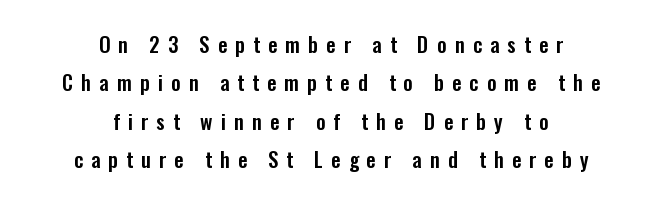
Quick note: underline off. The letters stand upright; this is a roman face. A typesetter would call this heavily tracked-out type. Typeset on center — no edge is straight.
